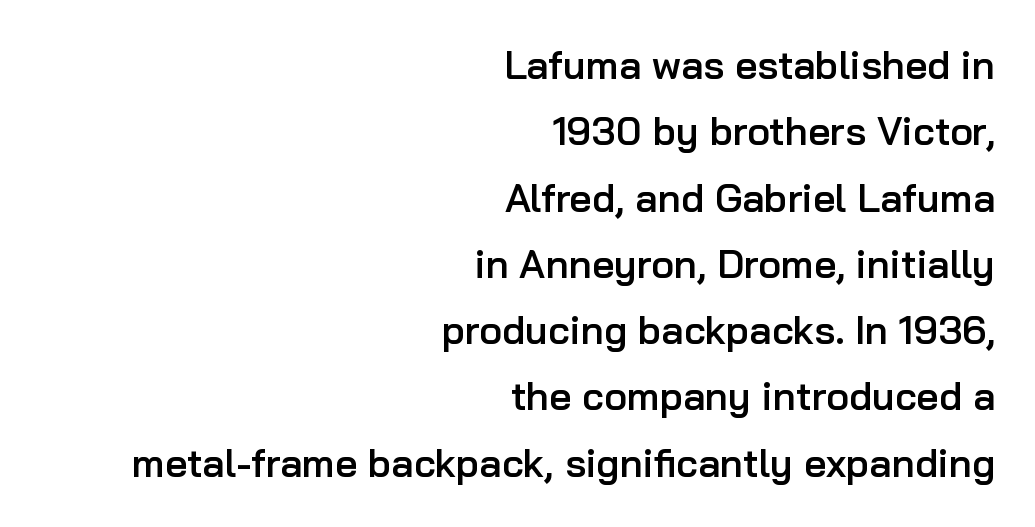
{"serif": "no", "italic": "no", "bold": "semi", "weight": "semibold", "width": "normal", "stroke_contrast": "low", "x_height": "medium", "monospaced": "no", "underline": "no", "align": "right", "line_spacing": "normal", "line_spacing_ratio": 1.7, "letter_spacing": "normal", "letter_spacing_em": 0.0, "glyph_px": 39}
